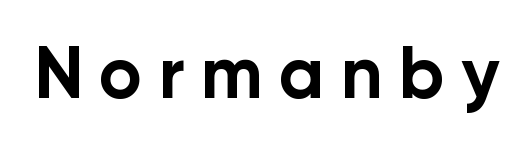
{"serif": "no", "italic": "no", "bold": "yes", "weight": "bold", "width": "normal", "stroke_contrast": "low", "x_height": "medium", "monospaced": "no", "underline": "no", "letter_spacing": "wide", "letter_spacing_em": 0.22, "glyph_px": 73}
